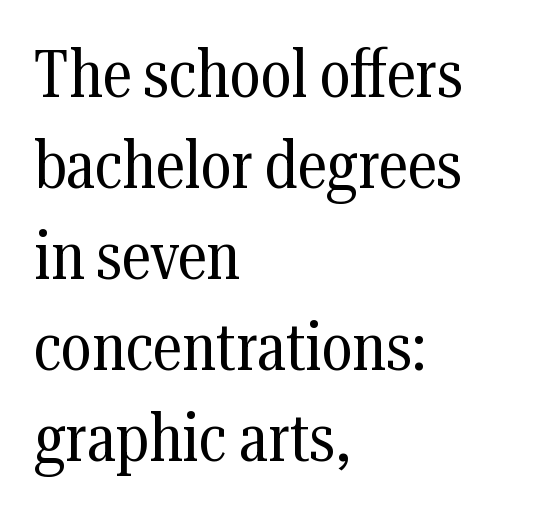
The image shows 67 px regular-weight, condensed serif type, upright; set left-aligned, normal line spacing (1.36x), normal letter spacing, not underlined; medium stroke contrast and a medium x-height.
